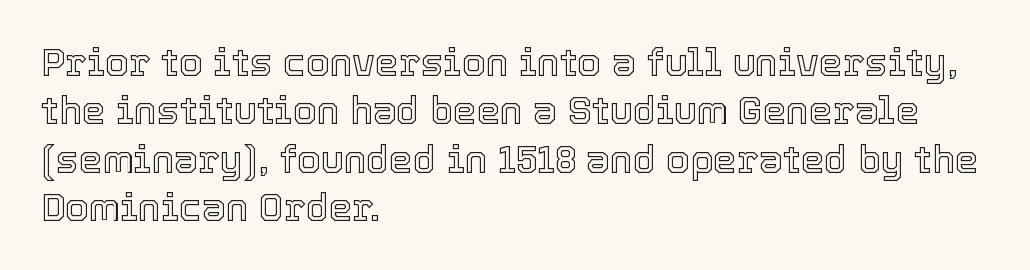
The image shows 38 px text type, upright; set left-aligned, normal line spacing (1.27x), normal letter spacing, not underlined; a medium x-height.
